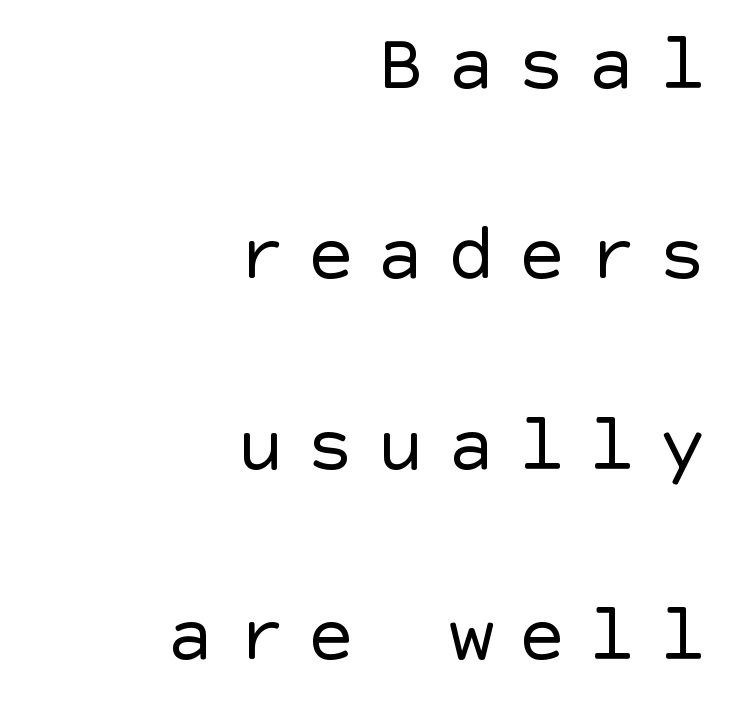
Q: Is the text bold? A: No.
Q: Is the text italic (slanted)? A: No, it is upright.
Q: Is the typeface a serif or a sans-serif typeface? A: Sans-serif.
Q: Is the text underlined? A: No.
Q: How is the paragraph aligned? A: Right-aligned.
Q: Is the spacing between letters normal or unusually wide? A: Unusually wide.
Q: Is the spacing between lines tight, normal or loose? A: Loose.
Q: Width (condensed, normal, or wide)? A: Normal.
Q: x-height? A: Large.
